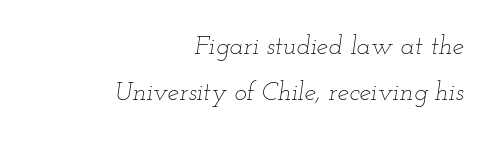
{"italic": "yes", "lean": "right", "slant_degrees": 12, "bold": "no", "underline": "no", "align": "right", "line_spacing_ratio": 1.78, "letter_spacing": "normal", "letter_spacing_em": 0.0, "glyph_px": 26}
